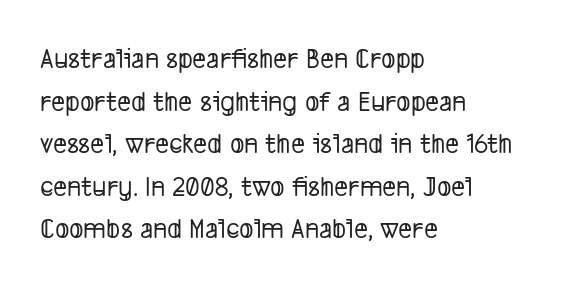
Nothing unusual about the tracking: characters are spaced as the font intends. A classic flush-left, rag-right setting is used for this passage. Think of a printed novel: that variable character pitch is what you see here. Baseline-to-baseline distance is the conventional proportion of letter height. This sample uses a sans-serif face.
